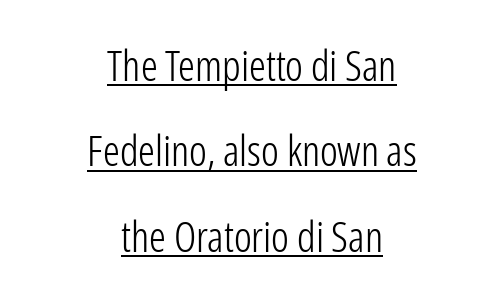
{"serif": "no", "italic": "no", "bold": "no", "weight": "light", "width": "condensed", "stroke_contrast": "low", "x_height": "medium", "monospaced": "no", "underline": "yes", "align": "center", "line_spacing": "loose", "line_spacing_ratio": 2.03, "letter_spacing": "normal", "letter_spacing_em": 0.0, "glyph_px": 42}
